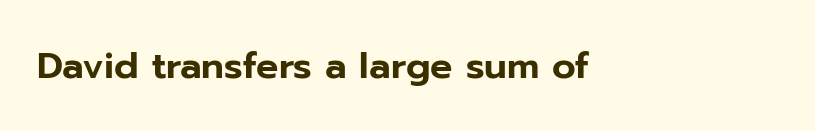
The face used here is rendered with its standard letterfit. Nobody drew a line under any word here. Think of a printed novel: that variable character pitch is what you see here. Serifs: no, the terminals of the letterforms are clean. These lines were composed using upright roman letters. A student would call this left alignment; a typographer would say flush left, rag right.
